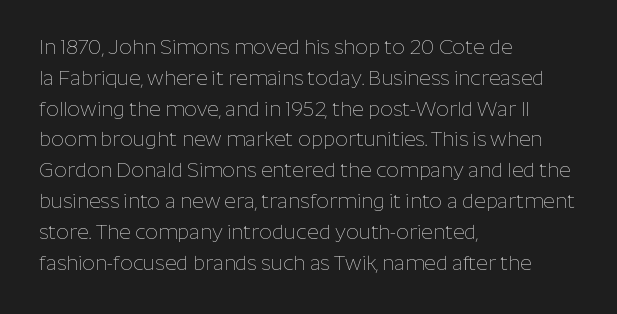
{"italic": "no", "bold": "no", "underline": "no", "align": "left", "line_spacing": "normal", "line_spacing_ratio": 1.54, "letter_spacing": "normal", "letter_spacing_em": 0.0, "glyph_px": 20}
